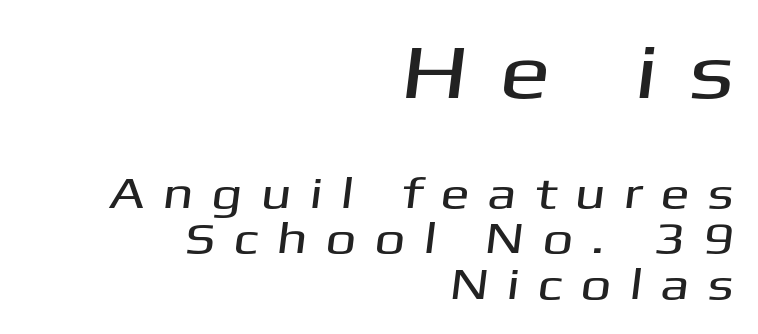
Serifs: no, the terminals of the letterforms are clean. The typesetter chose a ragged-left arrangement here. Notice how descenders almost collide with the ascenders below — that's tight leading. The glyphs are unaccompanied by any horizontal stroke below them. The letters advance in unequal steps, a hallmark of proportional type.
